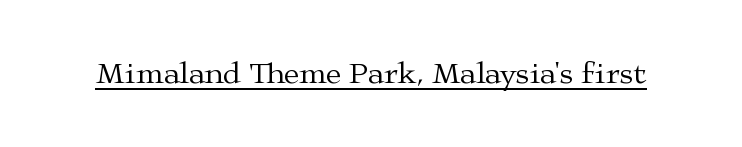
The font is comparable to plain body text, perhaps lighter. What kind of face is this? One with serifs. Looks like regular typesetting: each glyph gets only the width it needs. Is there any slant? The stems are plumb. Caption: standard tracking, unaltered.
